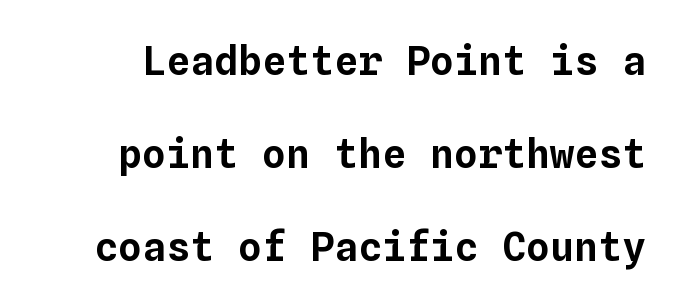
{"italic": "no", "width": "normal", "stroke_contrast": "low", "x_height": "medium", "monospaced": "yes", "underline": "no", "line_spacing": "loose", "line_spacing_ratio": 2.33, "letter_spacing": "normal", "letter_spacing_em": 0.0, "glyph_px": 40}
